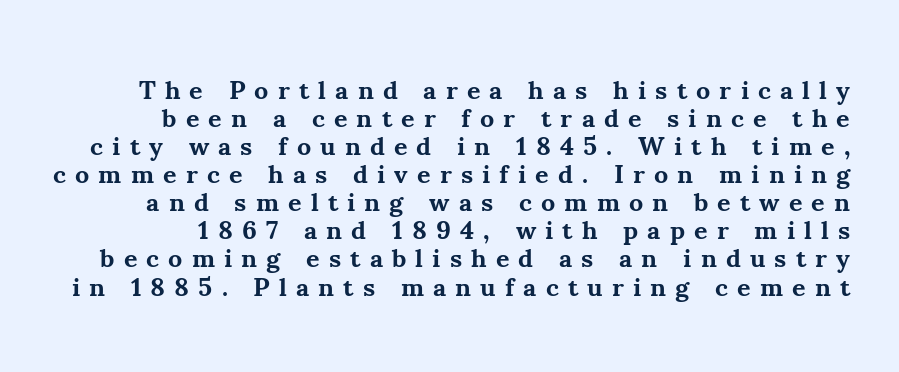
Q: Is the text bold? A: Yes.
Q: Is the text italic (slanted)? A: No, it is upright.
Q: Is the text underlined? A: No.
Q: Is the spacing between letters normal or unusually wide? A: Unusually wide.
Q: Is the spacing between lines tight, normal or loose? A: Tight.
